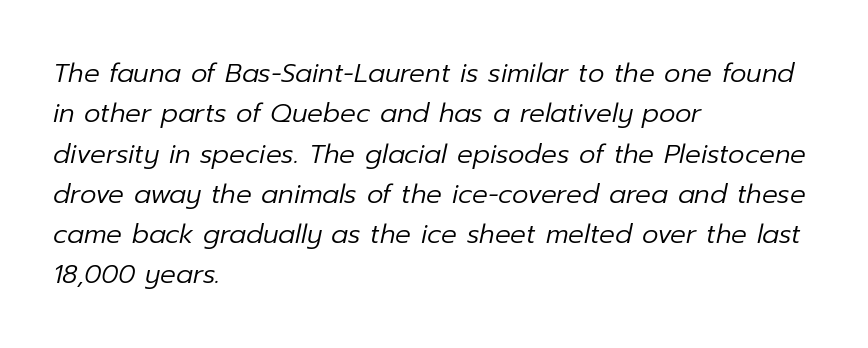
Q: Is the text bold? A: No.
Q: Is the text italic (slanted)? A: Yes, it leans right by about 12 degrees.
Q: Is the text underlined? A: No.
Q: How is the paragraph aligned? A: Left-aligned.
Q: Is the spacing between letters normal or unusually wide? A: Normal.
Q: Is the spacing between lines tight, normal or loose? A: Normal.
